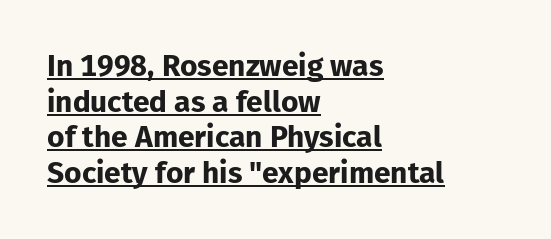
The words here are underlined. The ragged edge is on the right, which tells us the setting is flush left. Each letter keeps its own natural width here, so spacing adapts to shape. Here the glyphs are tracked normally, forming tight word shapes.
